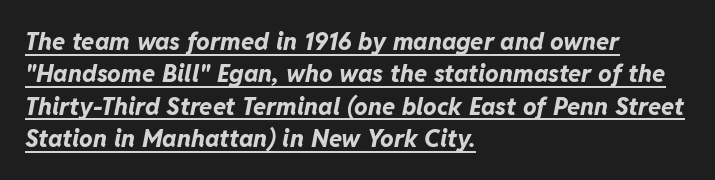
Q: Is the text bold? A: Yes.
Q: Is the text italic (slanted)? A: Yes, it leans right by about 11 degrees.
Q: Is the text underlined? A: Yes.
Q: How is the paragraph aligned? A: Left-aligned.
Q: Is the spacing between letters normal or unusually wide? A: Normal.
Q: Is the spacing between lines tight, normal or loose? A: Normal.
